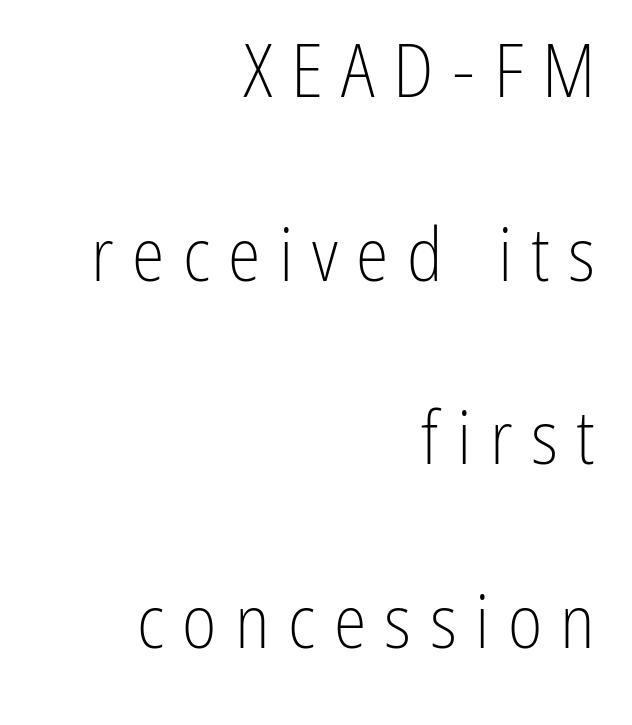
Q: Is the text bold? A: No.
Q: Is the text italic (slanted)? A: No, it is upright.
Q: Is the typeface a serif or a sans-serif typeface? A: Sans-serif.
Q: Is the text underlined? A: No.
Q: How is the paragraph aligned? A: Right-aligned.
Q: Is the spacing between letters normal or unusually wide? A: Unusually wide.
Q: Is the spacing between lines tight, normal or loose? A: Loose.
Q: Width (condensed, normal, or wide)? A: Condensed.
Q: Stroke contrast? A: Low.
Q: x-height? A: Medium.
Q: Monospaced? A: No.
